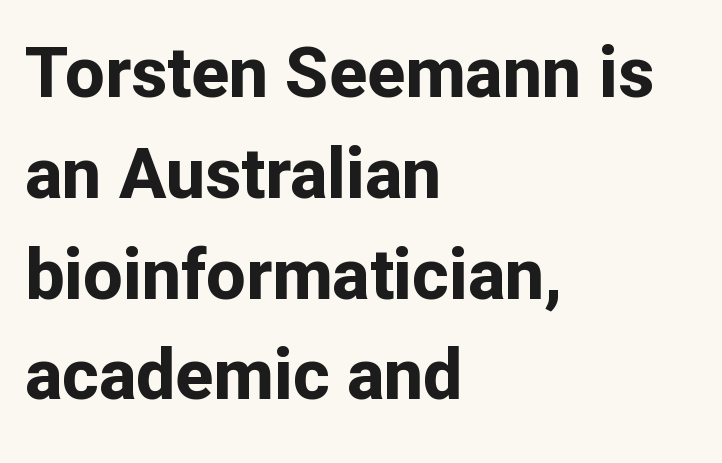
Q: Is the text bold? A: Yes.
Q: Is the text italic (slanted)? A: No, it is upright.
Q: Is the typeface a serif or a sans-serif typeface? A: Sans-serif.
Q: Is the text underlined? A: No.
Q: How is the paragraph aligned? A: Left-aligned.
Q: Is the spacing between letters normal or unusually wide? A: Normal.
Q: Is the spacing between lines tight, normal or loose? A: Normal.
Q: Width (condensed, normal, or wide)? A: Normal.
Q: Stroke contrast? A: Low.
Q: x-height? A: Medium.
Q: Monospaced? A: No.
